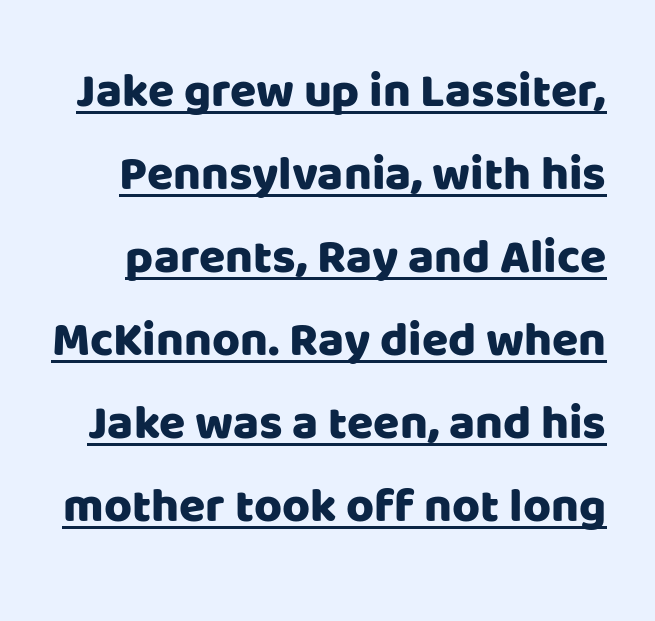
{"serif": "no", "italic": "no", "width": "normal", "stroke_contrast": "low", "x_height": "large", "monospaced": "no", "underline": "yes", "line_spacing_ratio": 1.73, "letter_spacing": "normal", "letter_spacing_em": 0.0, "glyph_px": 48}
